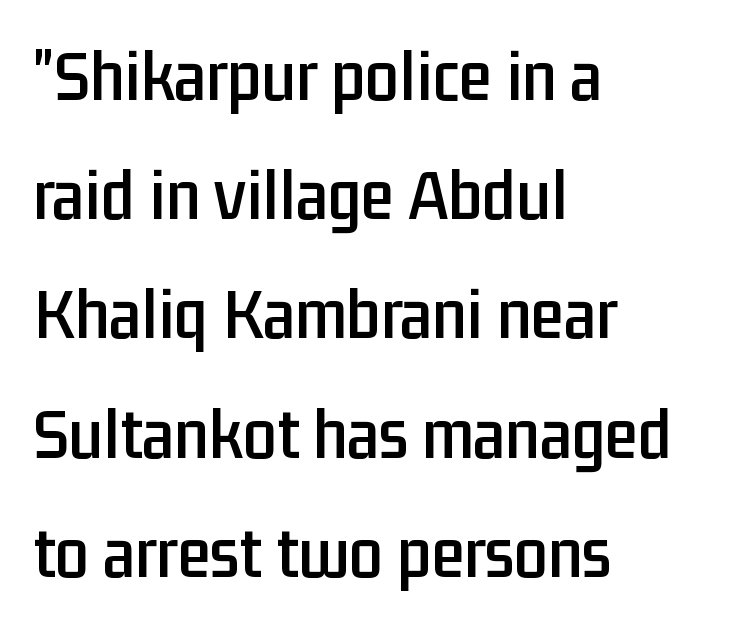
Q: Is the text italic (slanted)? A: No, it is upright.
Q: Is the typeface a serif or a sans-serif typeface? A: Sans-serif.
Q: Is the text underlined? A: No.
Q: How is the paragraph aligned? A: Left-aligned.
Q: Is the spacing between letters normal or unusually wide? A: Normal.
Q: Is the spacing between lines tight, normal or loose? A: Normal.
Q: Width (condensed, normal, or wide)? A: Condensed.
Q: Stroke contrast? A: Low.
Q: x-height? A: Medium.
Q: Monospaced? A: No.
